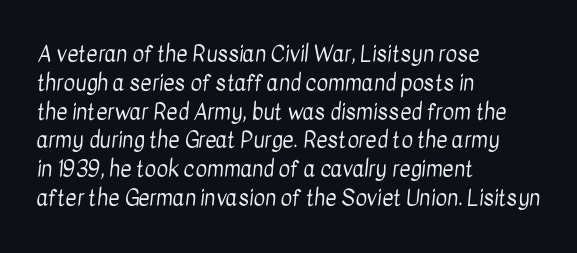
Normally led — the rows are evenly, conventionally spaced. Standard letterfit; no display-style spreading of the glyphs. Underline: absent. Short and long lines alike share a common starting point at left.
